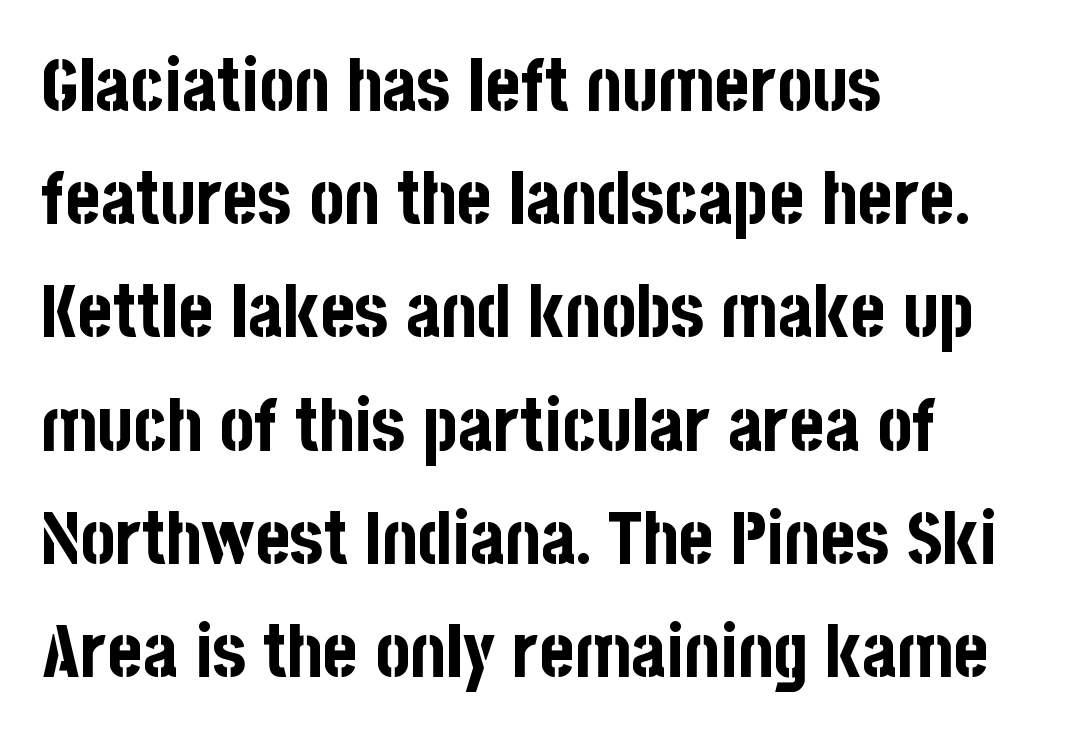
{"serif": "no", "italic": "no", "bold": "yes", "weight": "bold", "width": "condensed", "stroke_contrast": "low", "x_height": "large", "monospaced": "no", "underline": "no", "align": "left", "line_spacing": "normal", "line_spacing_ratio": 1.53, "letter_spacing": "normal", "letter_spacing_em": 0.0, "glyph_px": 74}
